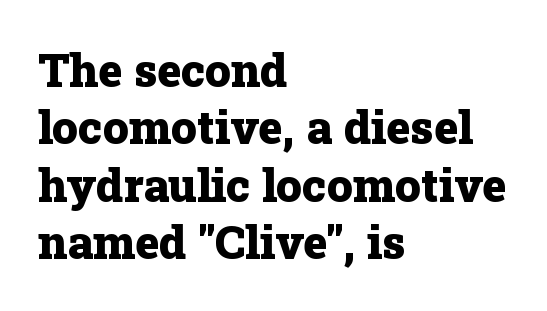
Examine the stroke ends and you'll spot serifs. Italic: no, the glyphs are upright roman. This is heavy type, rendered in bold. The space between consecutive lines is moderate. Underline: absent. Leftover space on each line is placed entirely after the last word.
